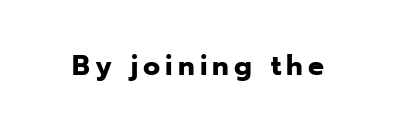
Q: Is the text bold? A: Yes.
Q: Is the text italic (slanted)? A: No, it is upright.
Q: Is the typeface a serif or a sans-serif typeface? A: Sans-serif.
Q: Is the text underlined? A: No.
Q: Width (condensed, normal, or wide)? A: Normal.
Q: Stroke contrast? A: Low.
Q: x-height? A: Medium.
Q: Monospaced? A: No.
